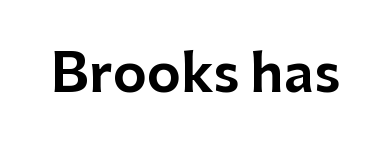
Check the space under the baseline: it is left empty. Vertical strokes here are truly vertical. Letterform terminals end flat and unadorned throughout the passage. The rendering keeps characters at their native spacing. These lines are rendered in a variable-pitch font.
